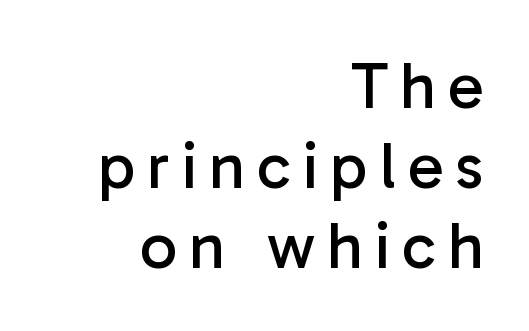
The image shows 66 px regular-weight sans-serif type, upright; set right-aligned, line spacing 1.21x, not underlined; low stroke contrast and a medium x-height.
